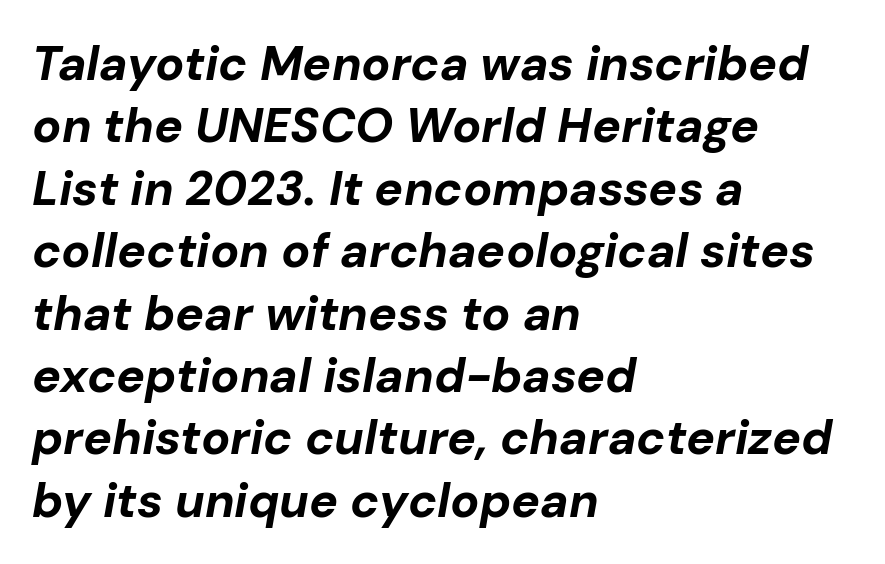
{"italic": "yes", "lean": "right", "slant_degrees": 10, "bold": "yes", "weight": "bold", "width": "normal", "stroke_contrast": "low", "x_height": "medium", "monospaced": "no", "underline": "no", "align": "left", "line_spacing": "normal", "line_spacing_ratio": 1.3, "letter_spacing": "normal", "letter_spacing_em": 0.0, "glyph_px": 48}
